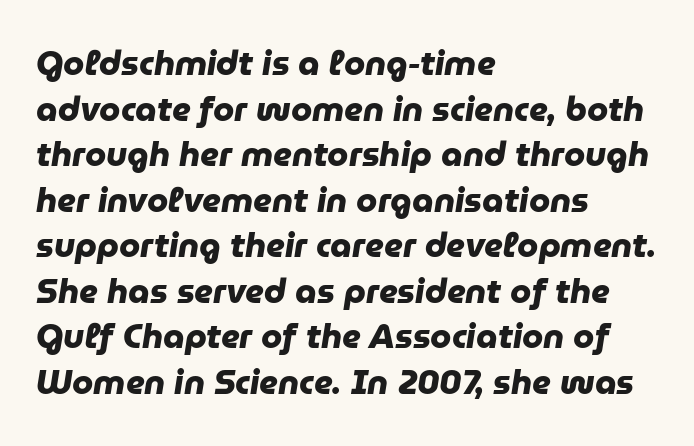
Q: Is the text bold? A: Yes.
Q: Is the typeface a serif or a sans-serif typeface? A: Sans-serif.
Q: Is the text underlined? A: No.
Q: How is the paragraph aligned? A: Left-aligned.
Q: Is the spacing between letters normal or unusually wide? A: Normal.
Q: Is the spacing between lines tight, normal or loose? A: Normal.
Q: Width (condensed, normal, or wide)? A: Normal.
Q: Stroke contrast? A: Low.
Q: x-height? A: Medium.
Q: Monospaced? A: No.
